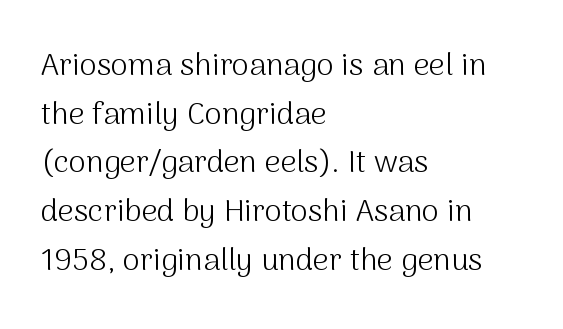
{"serif": "no", "italic": "no", "bold": "no", "weight": "light", "width": "normal", "stroke_contrast": "medium", "x_height": "medium", "monospaced": "no", "underline": "no", "align": "left", "line_spacing": "normal", "line_spacing_ratio": 1.57, "letter_spacing": "normal", "letter_spacing_em": 0.0, "glyph_px": 31}
